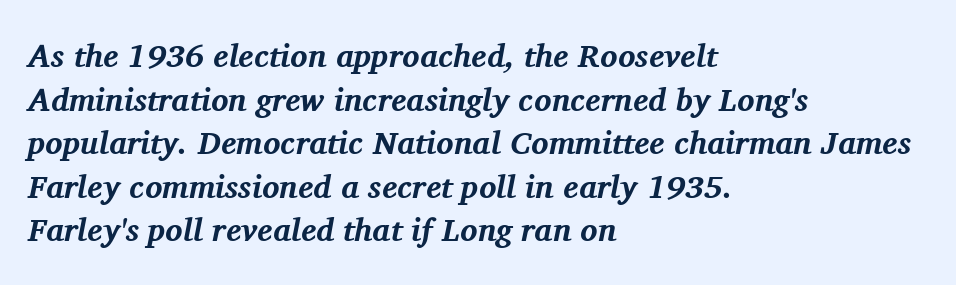
{"serif": "yes", "italic": "yes", "lean": "right", "slant_degrees": 11, "bold": "yes", "weight": "bold", "width": "normal", "stroke_contrast": "medium", "x_height": "medium", "monospaced": "no", "underline": "no", "align": "left", "line_spacing": "normal", "line_spacing_ratio": 1.36, "letter_spacing": "normal", "letter_spacing_em": 0.0, "glyph_px": 32}
